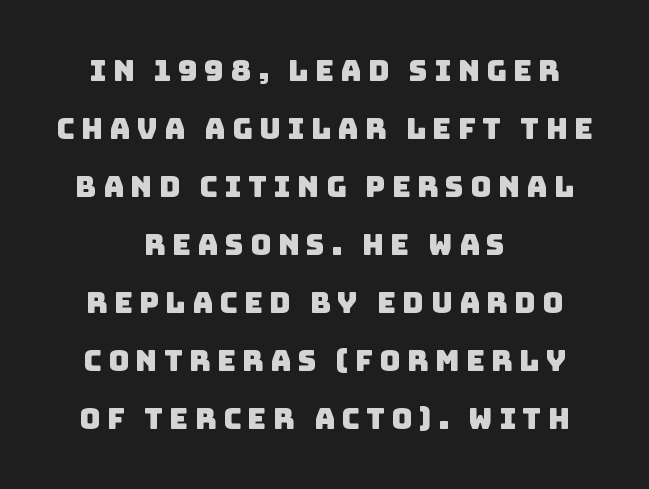
{"serif": "no", "width": "normal", "stroke_contrast": "low", "x_height": "large", "monospaced": "no", "underline": "no", "align": "center", "line_spacing": "loose", "line_spacing_ratio": 2.0, "letter_spacing": "wide", "letter_spacing_em": 0.22, "glyph_px": 29}
